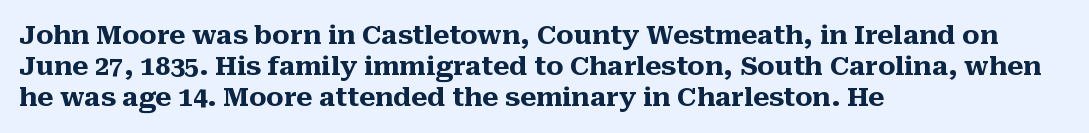
The image shows 26 px bold type, upright; set left-aligned, line spacing 1.2x, normal letter spacing, not underlined.
